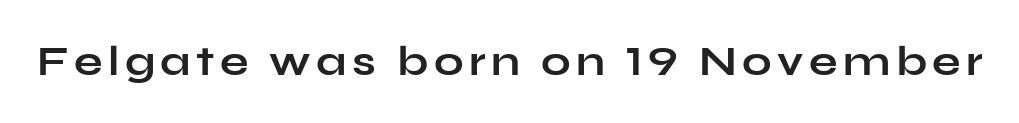
The specimen reads as upright at a glance. The specimen omits any rule beneath the text block's lines. Emphasis by weight is at full strength: bold. Here the designer chose a conventional face with non-uniform glyph widths. Does the type have serifs? No, each stem ends abruptly.
